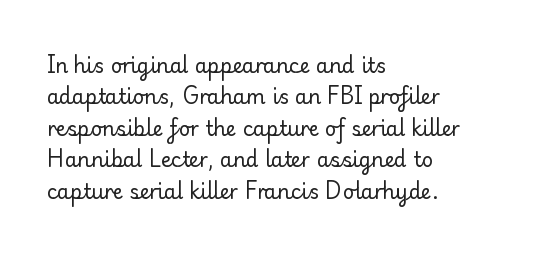
Line spacing here is normal. A typesetter would mark this as roman, not italic. The specimen omits any rule beneath the text block's lines. The rag falls on the right side of this text block. The characters are drawn with everyday or finer stroke widths.
